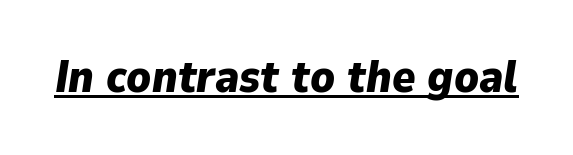
This sample uses an oblique cut, with every glyph tilted off the vertical. How are the letters spaced? Ordinarily, with no added tracking. Typesetter's note: full bold, strokes at maximum text heaviness. The rendering uses natural spacing where letterforms have individual widths. The lettering is marked with a stroke running underneath it.
